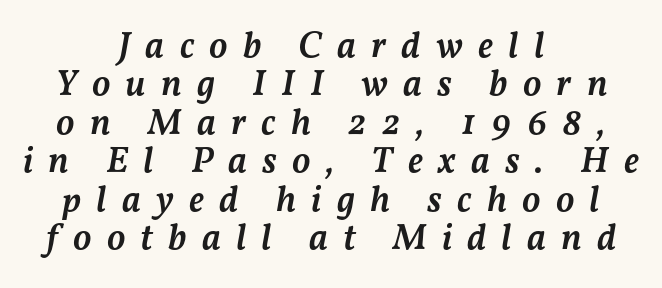
Q: Is the text bold? A: Semi-bold.
Q: Is the text italic (slanted)? A: Yes, it leans right by about 11 degrees.
Q: Is the text underlined? A: No.
Q: How is the paragraph aligned? A: Centered.
Q: Is the spacing between letters normal or unusually wide? A: Unusually wide.
Q: Is the spacing between lines tight, normal or loose? A: Tight.
Q: Width (condensed, normal, or wide)? A: Normal.
Q: Stroke contrast? A: Medium.
Q: x-height? A: Medium.
Q: Monospaced? A: No.
